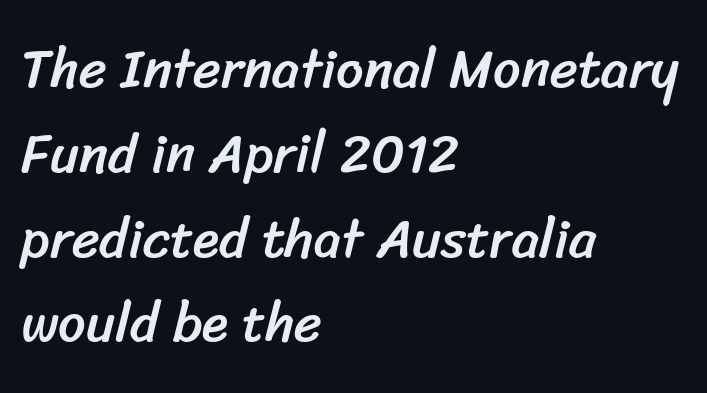
The image shows 54 px sans-serif type; set left-aligned, normal line spacing (1.57x), normal letter spacing, not underlined; low stroke contrast and a medium x-height.
